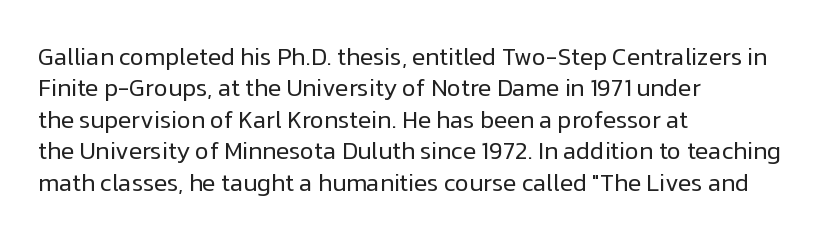
The image shows 24 px text type, upright; set left-aligned, normal line spacing (1.31x), normal letter spacing, not underlined.
